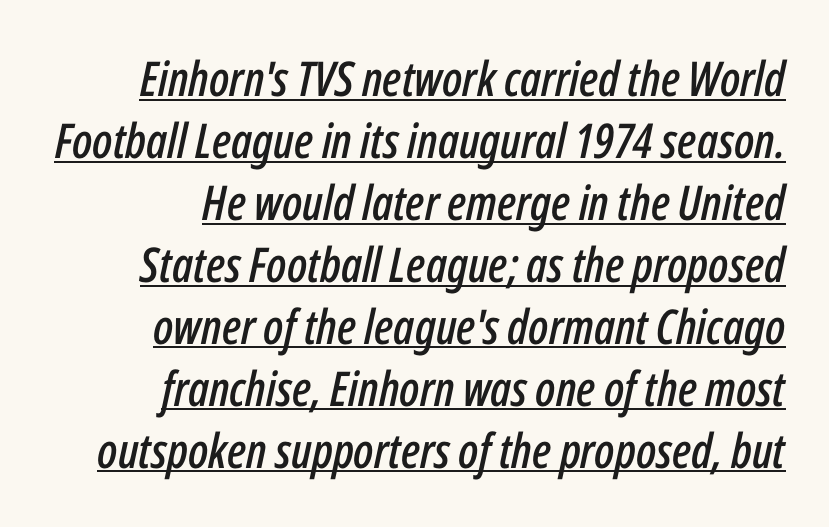
Q: Is the text italic (slanted)? A: Yes, it leans right by about 12 degrees.
Q: Is the text underlined? A: Yes.
Q: How is the paragraph aligned? A: Right-aligned.
Q: Is the spacing between letters normal or unusually wide? A: Normal.
Q: Is the spacing between lines tight, normal or loose? A: Normal.
Q: Width (condensed, normal, or wide)? A: Condensed.
Q: Stroke contrast? A: Low.
Q: x-height? A: Medium.
Q: Monospaced? A: No.
